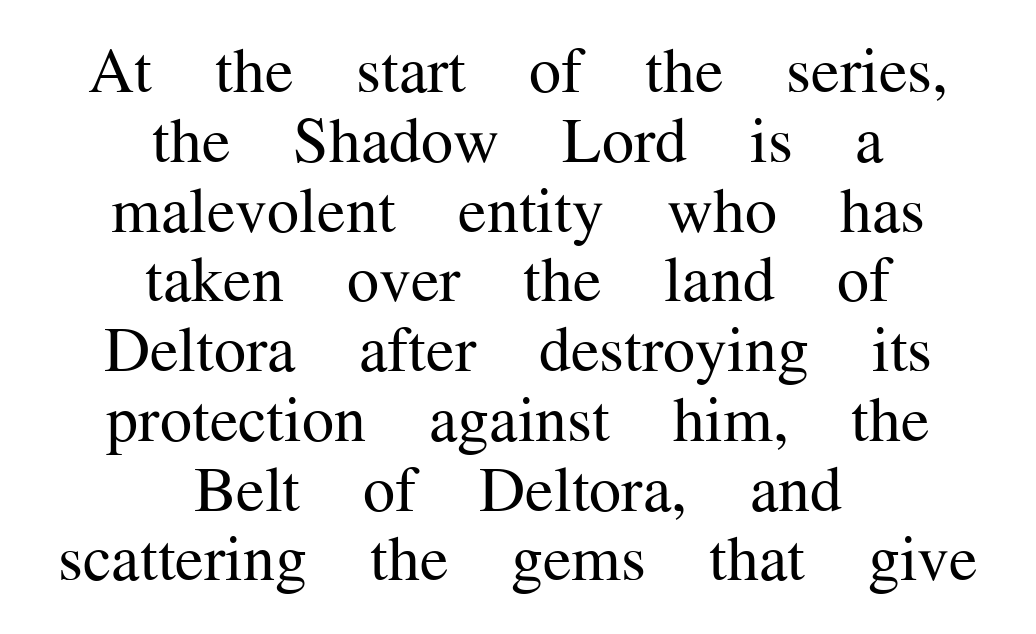
{"serif": "yes", "italic": "no", "bold": "no", "weight": "regular", "width": "normal", "stroke_contrast": "medium", "x_height": "medium", "monospaced": "no", "underline": "no", "align": "center", "line_spacing": "tight", "line_spacing_ratio": 1.09, "letter_spacing": "normal", "letter_spacing_em": 0.0, "glyph_px": 64}
